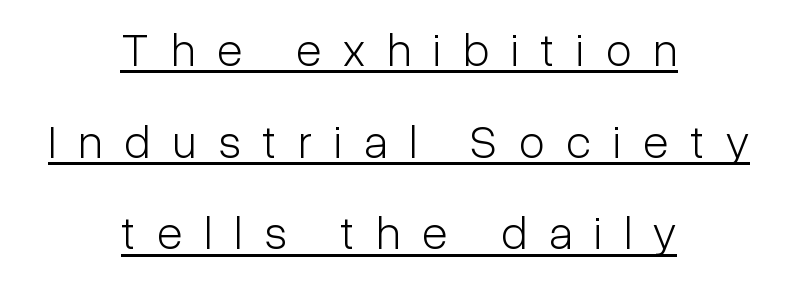
In terms of letterspacing, this is a distinctly airy, spread setting. The lettering stays uniformly vertical, giving the passage a roman look. The typesetter has applied underlining to the passage shown. Leftover space on each line is divided equally before and after the words.
